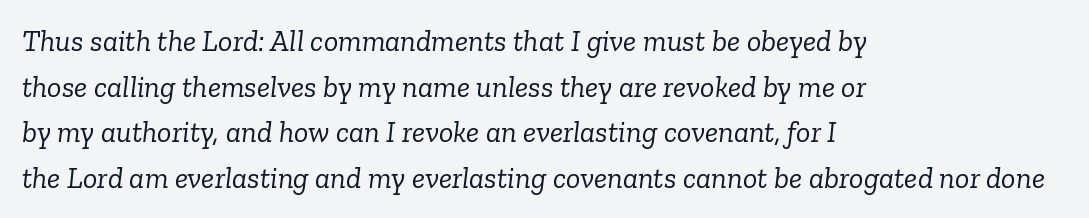
The image shows 30 px light serif type, italic (leaning right); set left-aligned, normal line spacing (1.52x), normal letter spacing, not underlined; low stroke contrast and a medium x-height.
